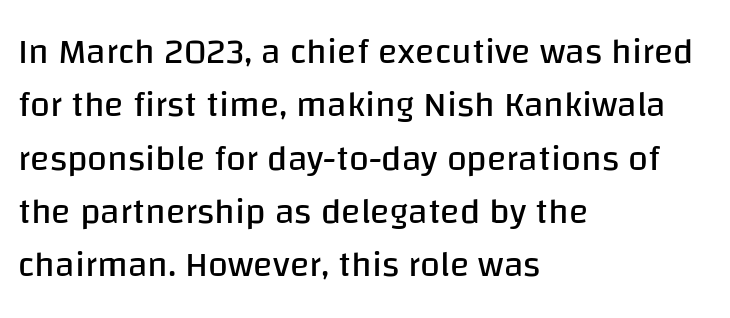
{"serif": "no", "italic": "no", "bold": "no", "weight": "regular", "width": "normal", "stroke_contrast": "low", "x_height": "large", "monospaced": "no", "underline": "no", "align": "left", "line_spacing": "normal", "line_spacing_ratio": 1.48, "letter_spacing": "normal", "letter_spacing_em": 0.0, "glyph_px": 36}
